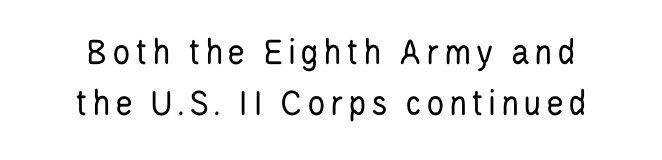
This is not heavy type; no bold has been used. The space directly below the letters is spotless. The passage shown is typed in a proportional face where columns would drift. Every character sits straight up, as roman type does. One glance says typical: line gaps are just what's usual.
